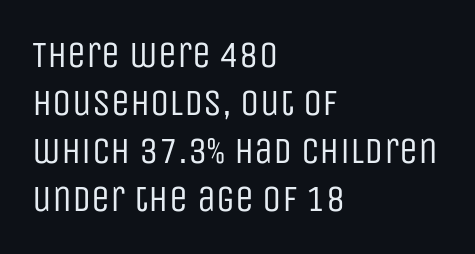
Tall strokes in this sample are plumb rather than angled. If you measured baseline to baseline, you'd find a middling distance. Look at the bottom of the vertical strokes: they stop flat, with no serifs. No letter is thick-stroked: the sample isn't bold.
